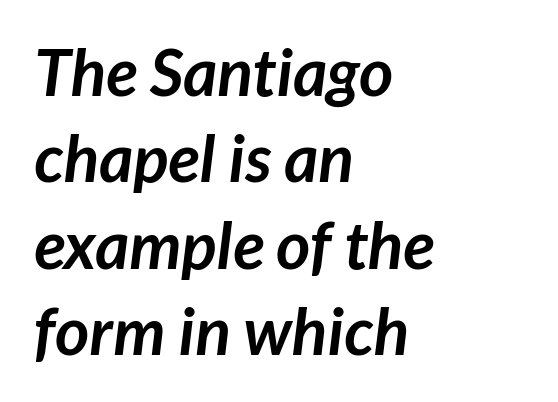
The image shows 66 px semibold sans-serif type; set left-aligned, normal line spacing (1.31x), normal letter spacing, not underlined; low stroke contrast and a medium x-height.
